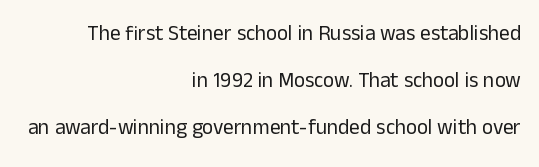
The strip under each line holds only bare page. The space between consecutive lines is lavish. Alignment: flush right. Look at the tracking — it's just the regular setting, nothing added.
